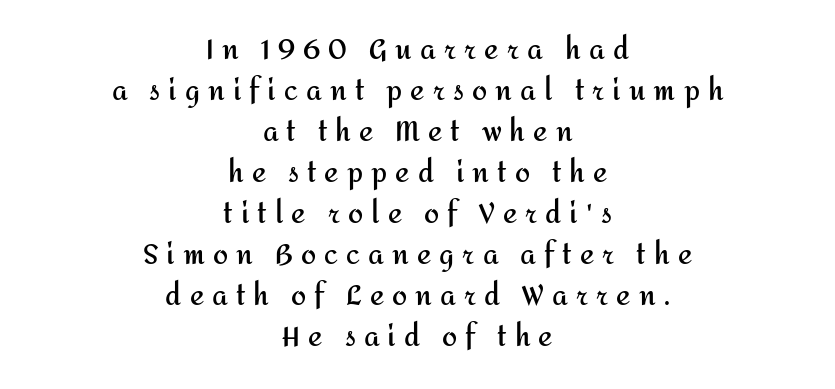
The image shows 27 px bold type, upright; set centered, normal line spacing (1.52x), unusually wide letter spacing (+0.3 em), not underlined.
